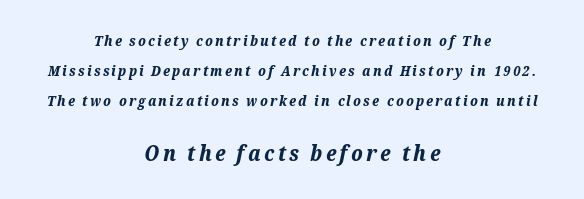
{"italic": "yes", "lean": "right", "slant_degrees": 12, "bold": "yes", "underline": "no", "align": "center", "line_spacing": "loose", "line_spacing_ratio": 2.14, "larger_block": "second", "size_ratio": 1.5, "glyph_px": 21}
